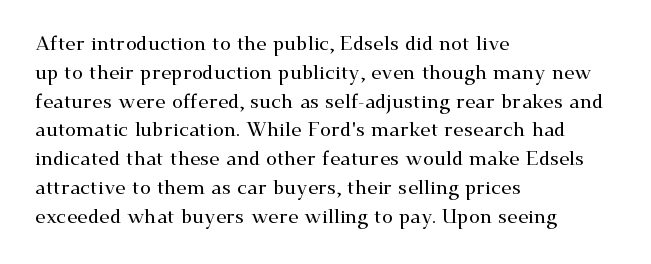
{"italic": "no", "underline": "no", "align": "left", "line_spacing": "normal", "line_spacing_ratio": 1.44, "letter_spacing": "normal", "letter_spacing_em": 0.0, "glyph_px": 20}
